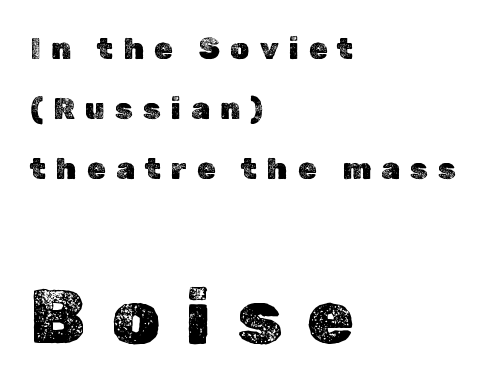
The image shows 76 px text type, upright; set left-aligned, loose line spacing (2.0x), unusually wide letter spacing (+0.34 em), not underlined; the second (bottom) block is 2.53x larger; a medium x-height.
